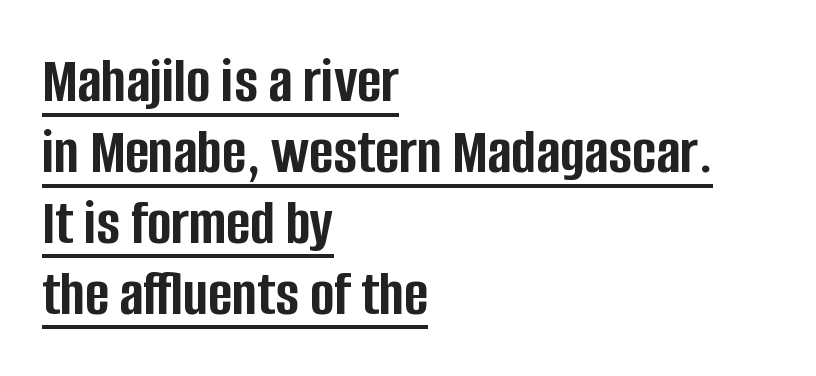
Q: Is the text bold? A: Yes.
Q: Is the text italic (slanted)? A: No, it is upright.
Q: Is the typeface a serif or a sans-serif typeface? A: Sans-serif.
Q: Is the text underlined? A: Yes.
Q: How is the paragraph aligned? A: Left-aligned.
Q: Is the spacing between letters normal or unusually wide? A: Normal.
Q: Is the spacing between lines tight, normal or loose? A: Tight.
Q: Width (condensed, normal, or wide)? A: Condensed.
Q: Stroke contrast? A: Low.
Q: x-height? A: Large.
Q: Monospaced? A: No.
